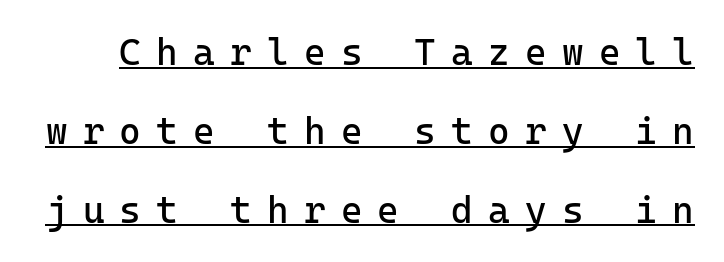
The image shows 37 px regular-weight sans-serif type, upright, monospaced; set loose line spacing (2.13x), unusually wide letter spacing (+0.41 em), underlined; low stroke contrast and a medium x-height.
